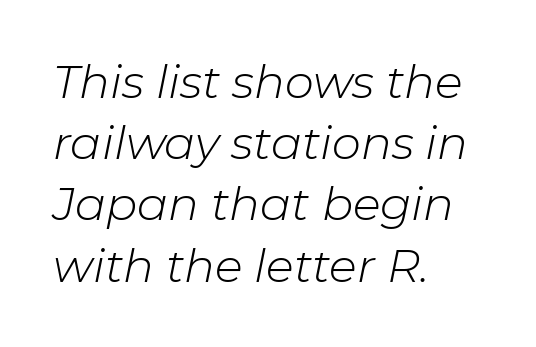
{"italic": "yes", "lean": "right", "slant_degrees": 11, "bold": "no", "weight": "light", "width": "normal", "stroke_contrast": "low", "x_height": "medium", "monospaced": "no", "underline": "no", "align": "left", "line_spacing": "normal", "line_spacing_ratio": 1.33, "letter_spacing": "normal", "letter_spacing_em": 0.0, "glyph_px": 46}
